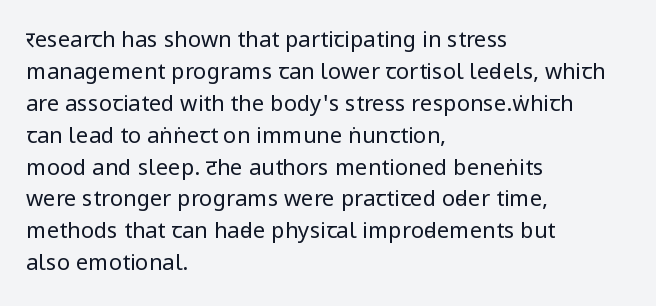
This sample uses an upright cut, with every glyph sitting square on the baseline. Check the space under the baseline: it is left empty. These lines are set flush left with a ragged right edge. Weight: not bold — regular or lighter.
